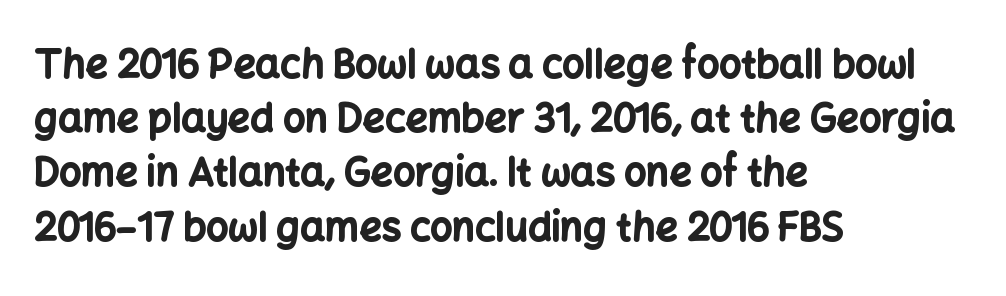
Q: Is the text bold? A: Yes.
Q: Is the text italic (slanted)? A: No, it is upright.
Q: Is the typeface a serif or a sans-serif typeface? A: Sans-serif.
Q: Is the text underlined? A: No.
Q: How is the paragraph aligned? A: Left-aligned.
Q: Is the spacing between letters normal or unusually wide? A: Normal.
Q: Is the spacing between lines tight, normal or loose? A: Normal.
Q: Width (condensed, normal, or wide)? A: Normal.
Q: Stroke contrast? A: Low.
Q: x-height? A: Medium.
Q: Monospaced? A: No.
